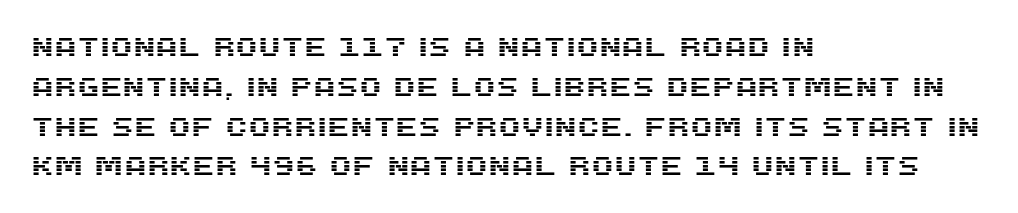
Q: Is the text italic (slanted)? A: No, it is upright.
Q: Is the text underlined? A: No.
Q: How is the paragraph aligned? A: Left-aligned.
Q: Is the spacing between letters normal or unusually wide? A: Normal.
Q: Is the spacing between lines tight, normal or loose? A: Normal.
